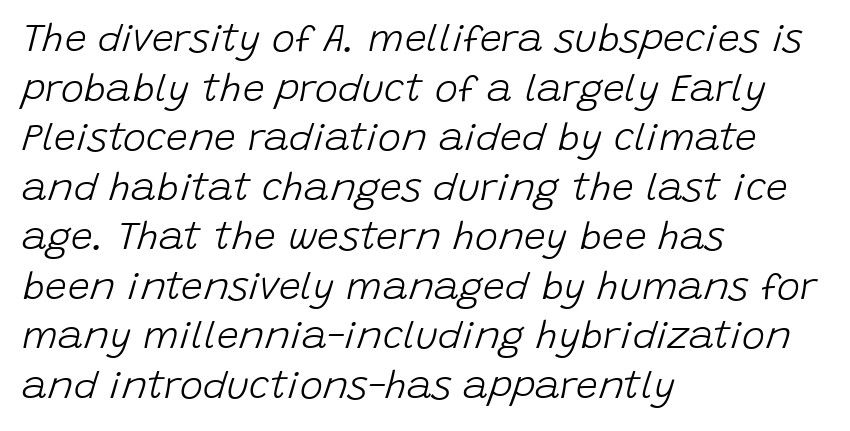
Is this a fixed-width face? No — the glyphs have proportional, varying widths. Quick note: interline space is typical. Alignment: flush left. Short note: letters normally spaced.
